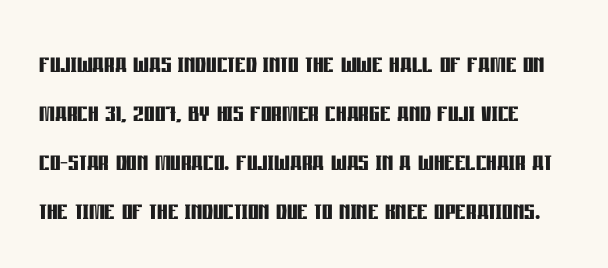
The image shows 33 px semibold, condensed sans-serif type, upright; set normal line spacing (1.48x), normal letter spacing, not underlined; low stroke contrast and a large x-height.
